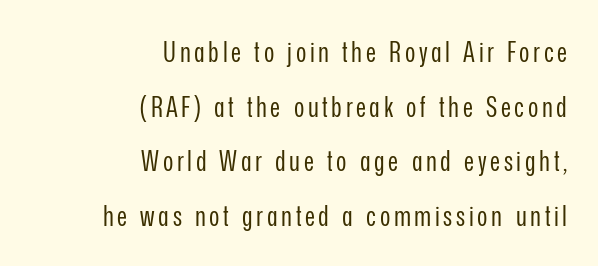
The image shows 28 px regular-weight, condensed sans-serif type, upright; set right-aligned, loose line spacing (1.95x), not underlined; low stroke contrast and a medium x-height.
